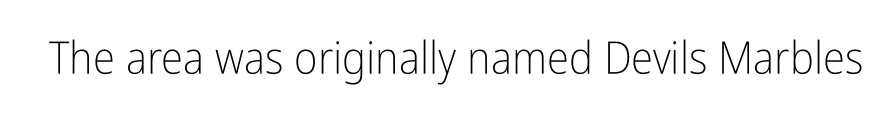
{"serif": "no", "italic": "no", "bold": "no", "weight": "light", "width": "condensed", "stroke_contrast": "low", "x_height": "medium", "monospaced": "no", "underline": "no", "letter_spacing": "normal", "letter_spacing_em": 0.0, "glyph_px": 45}
